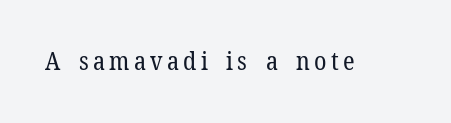
The type sits square on the baseline with zero lean. The strip under each line holds only bare page. Stroke thickness stays within the range of a standard reading face or lighter.
